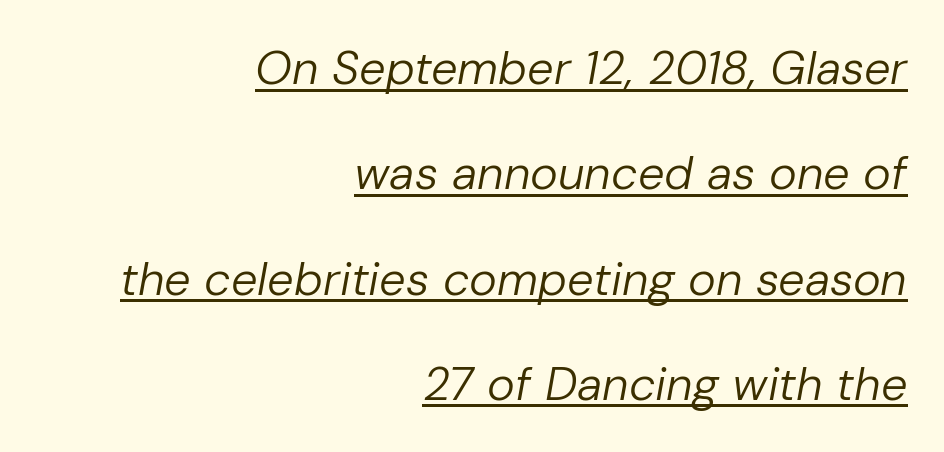
Q: Is the text bold? A: No.
Q: Is the text italic (slanted)? A: Yes, it leans right by about 10 degrees.
Q: Is the text underlined? A: Yes.
Q: How is the paragraph aligned? A: Right-aligned.
Q: Is the spacing between letters normal or unusually wide? A: Normal.
Q: Is the spacing between lines tight, normal or loose? A: Loose.
Q: Width (condensed, normal, or wide)? A: Normal.
Q: Stroke contrast? A: Low.
Q: x-height? A: Medium.
Q: Monospaced? A: No.
